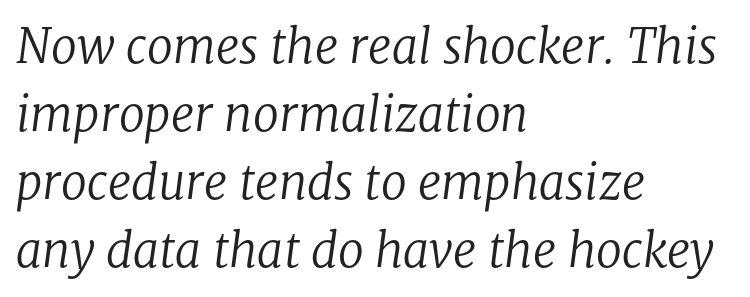
A classic flush-left, rag-right setting is used for this passage. Summary of vertical rhythm: regular, with standard interline spacing. Looks like regular typesetting: each glyph gets only the width it needs. The font sits on the lighter half of the weight spectrum, regular included. These lines keep a tight, regular rhythm from letter to letter. The rendering applies a slant to the glyphs.
